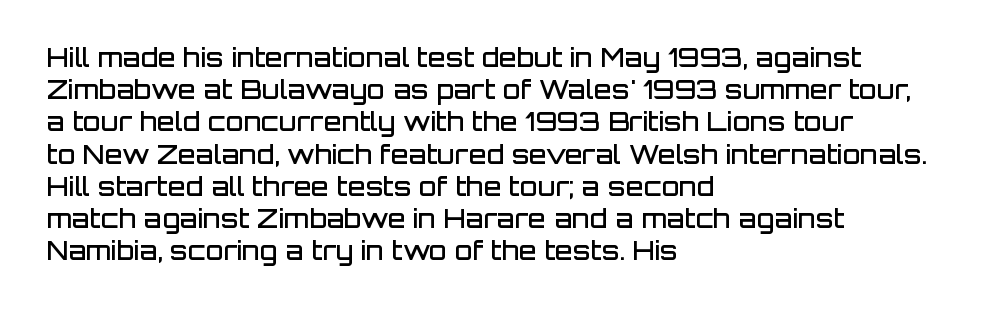
Q: Is the text bold? A: Semi-bold.
Q: Is the text italic (slanted)? A: No, it is upright.
Q: Is the text underlined? A: No.
Q: How is the paragraph aligned? A: Left-aligned.
Q: Is the spacing between letters normal or unusually wide? A: Normal.
